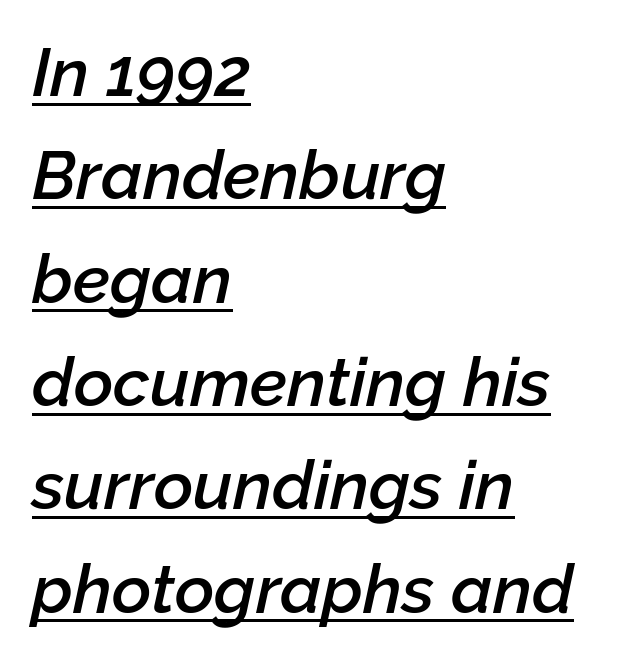
The image shows 68 px semibold type, italic (leaning right); set left-aligned, normal line spacing (1.52x), normal letter spacing, underlined; low stroke contrast and a medium x-height.
